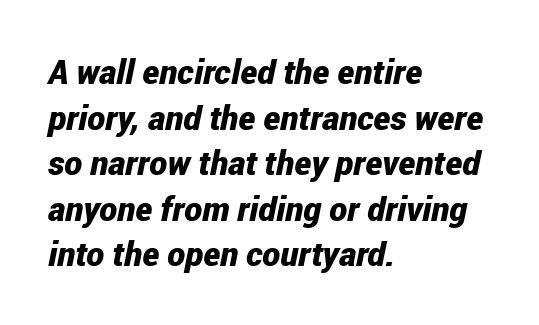
The image shows 34 px bold, condensed type, italic (leaning right); set left-aligned, normal line spacing (1.34x), normal letter spacing, not underlined; low stroke contrast and a medium x-height.
